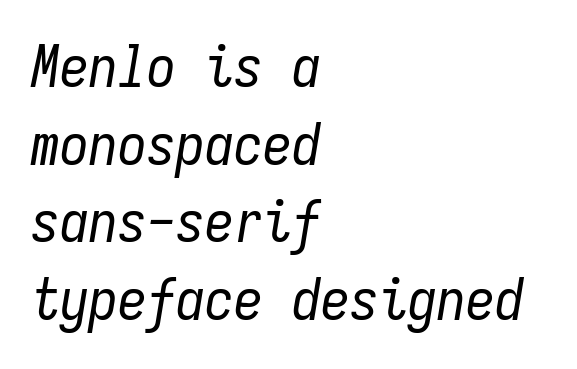
Q: Is the text bold? A: No.
Q: Is the text italic (slanted)? A: Yes, it leans right by about 9 degrees.
Q: Is the text underlined? A: No.
Q: How is the paragraph aligned? A: Left-aligned.
Q: Is the spacing between letters normal or unusually wide? A: Normal.
Q: Is the spacing between lines tight, normal or loose? A: Normal.
Q: Width (condensed, normal, or wide)? A: Condensed.
Q: Stroke contrast? A: Low.
Q: x-height? A: Medium.
Q: Monospaced? A: Yes.
